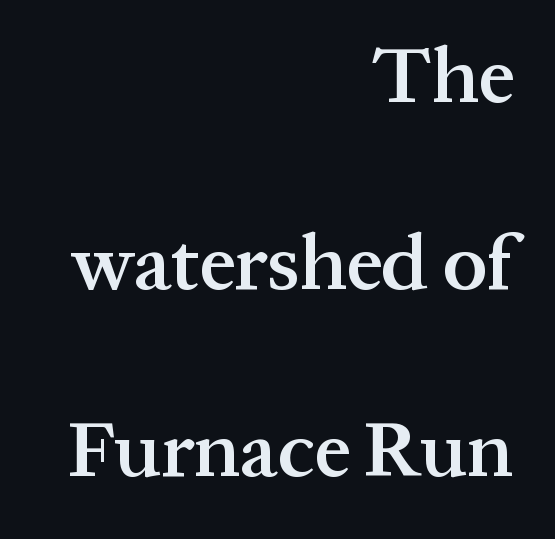
Q: Is the text bold? A: Semi-bold.
Q: Is the text italic (slanted)? A: No, it is upright.
Q: Is the typeface a serif or a sans-serif typeface? A: Serif.
Q: Is the text underlined? A: No.
Q: How is the paragraph aligned? A: Right-aligned.
Q: Is the spacing between letters normal or unusually wide? A: Normal.
Q: Is the spacing between lines tight, normal or loose? A: Loose.
Q: Width (condensed, normal, or wide)? A: Normal.
Q: Stroke contrast? A: Medium.
Q: x-height? A: Medium.
Q: Monospaced? A: No.
